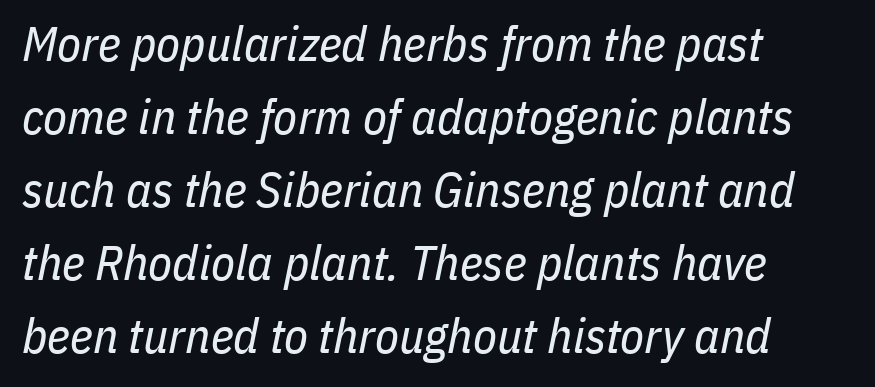
The image shows 49 px regular-weight, condensed type, italic (leaning right); set left-aligned, normal line spacing (1.49x), normal letter spacing, not underlined; low stroke contrast and a medium x-height.
